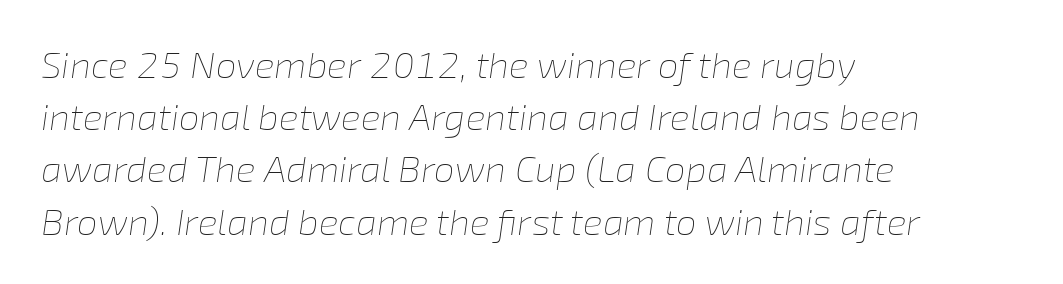
The image shows 37 px thin type, italic (leaning right); set left-aligned, normal line spacing (1.41x), normal letter spacing, not underlined; low stroke contrast and a medium x-height.
